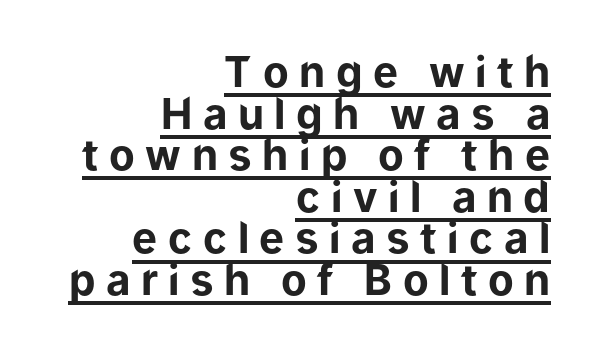
A typesetter would call this proportional, since set widths differ per character. Does the leading feel generous? Not at all — it's pinched. Typographically, this falls in the sans-serif category. The face used here is rendered with a markedly widened letterfit. Ordinary non-slanted type is in use. Every word sits above its own underline.
